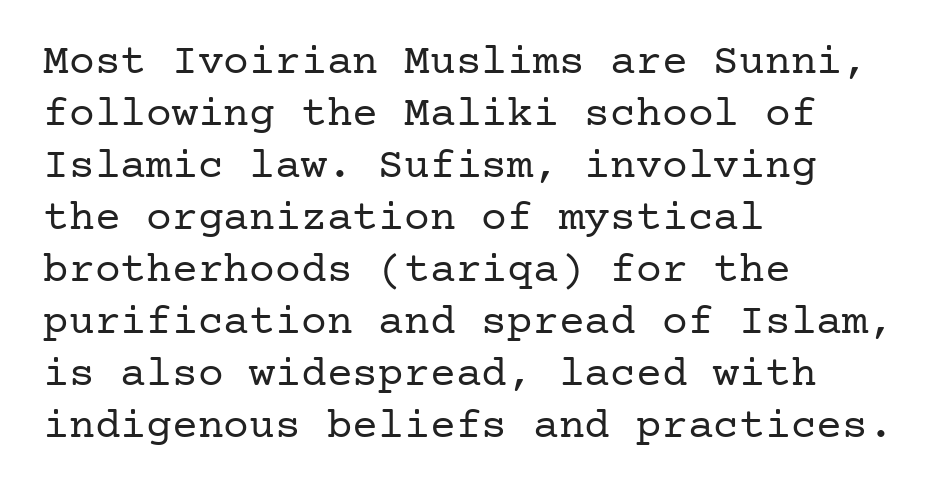
Q: Is the text bold? A: No.
Q: Is the text italic (slanted)? A: No, it is upright.
Q: Is the typeface a serif or a sans-serif typeface? A: Serif.
Q: Is the text underlined? A: No.
Q: How is the paragraph aligned? A: Left-aligned.
Q: Is the spacing between letters normal or unusually wide? A: Normal.
Q: Width (condensed, normal, or wide)? A: Normal.
Q: Stroke contrast? A: Low.
Q: x-height? A: Medium.
